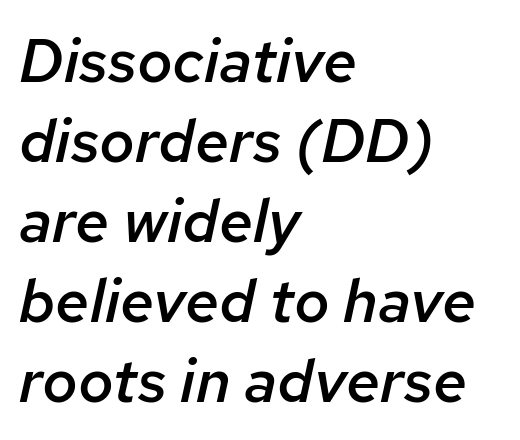
Slanted lettering throughout. A typesetter would call this proportional, since set widths differ per character. The block of text has a typical density, with ordinary space between rows. Just letters on the line, the space beneath them empty. The line texture is even and compact thanks to regular tracking. Typographic density is moderately raised because the face is semibold.
